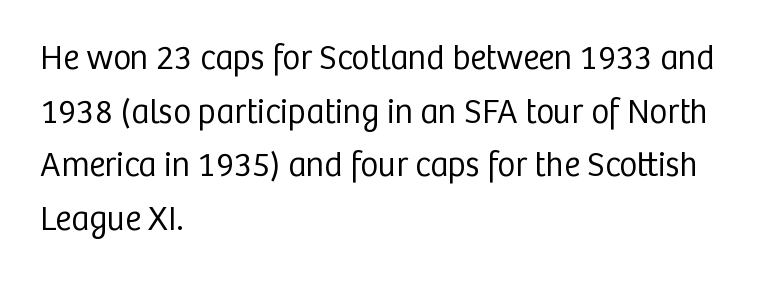
Evenly set lines give the paragraph a standard silhouette. Students, note that the glyphs here touch the page at normal intervals. Type without underlining. The strokes are not fattened; the text isn't bold. Proportional: the letters do not fall into vertical columns. This is roman type, the default non-slanted kind.
